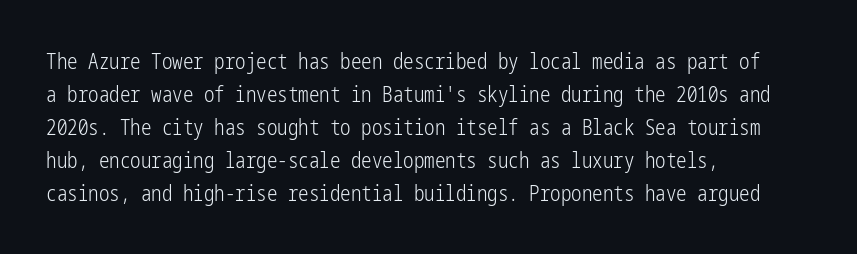
Q: Is the text bold? A: No.
Q: Is the text italic (slanted)? A: No, it is upright.
Q: Is the text underlined? A: No.
Q: How is the paragraph aligned? A: Left-aligned.
Q: Is the spacing between letters normal or unusually wide? A: Normal.
Q: Is the spacing between lines tight, normal or loose? A: Normal.
